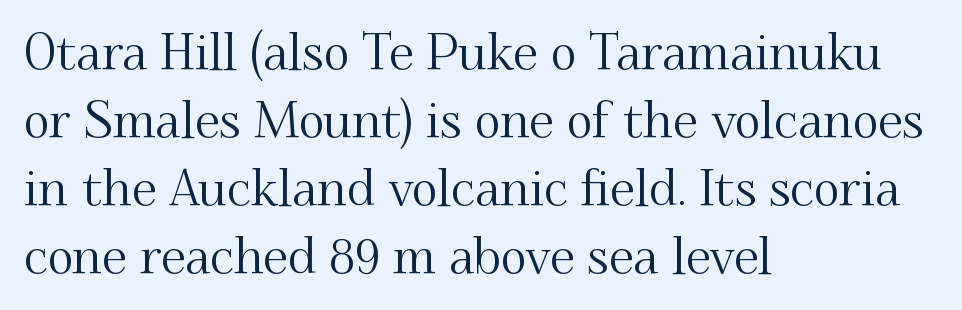
{"serif": "yes", "italic": "no", "width": "normal", "stroke_contrast": "medium", "x_height": "small", "monospaced": "no", "underline": "no", "align": "left", "line_spacing": "normal", "line_spacing_ratio": 1.36, "letter_spacing": "normal", "letter_spacing_em": 0.0, "glyph_px": 50}
